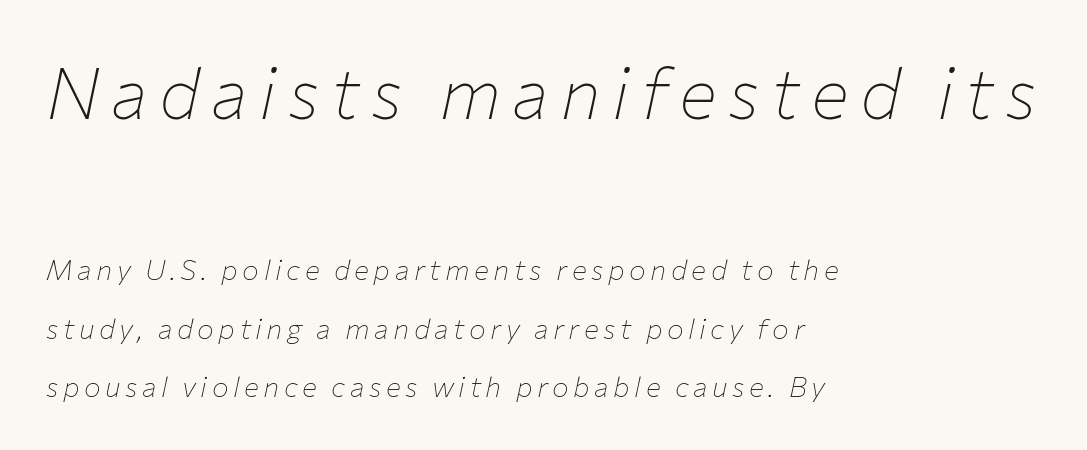
Q: Is the text bold? A: No.
Q: Is the text italic (slanted)? A: Yes, it leans right by about 12 degrees.
Q: Is the text underlined? A: No.
Q: How is the paragraph aligned? A: Left-aligned.
Q: Is the spacing between lines tight, normal or loose? A: Loose.
Q: Which block of text is set in a larger size, the first (top) or the second (bottom)? A: The first (top) one.
Q: Width (condensed, normal, or wide)? A: Normal.
Q: Stroke contrast? A: Low.
Q: x-height? A: Medium.
Q: Monospaced? A: No.
